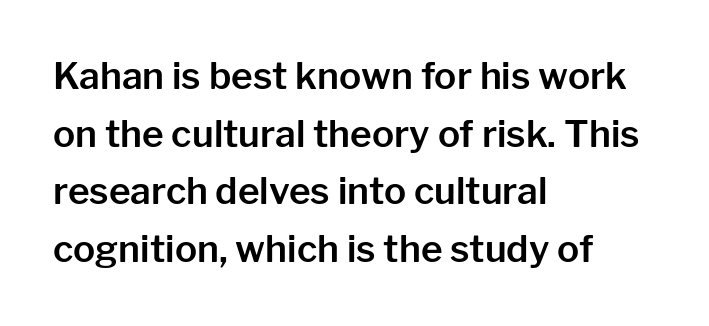
Q: Is the text italic (slanted)? A: No, it is upright.
Q: Is the typeface a serif or a sans-serif typeface? A: Sans-serif.
Q: Is the text underlined? A: No.
Q: How is the paragraph aligned? A: Left-aligned.
Q: Is the spacing between letters normal or unusually wide? A: Normal.
Q: Is the spacing between lines tight, normal or loose? A: Normal.
Q: Width (condensed, normal, or wide)? A: Normal.
Q: Stroke contrast? A: Low.
Q: x-height? A: Medium.
Q: Monospaced? A: No.
